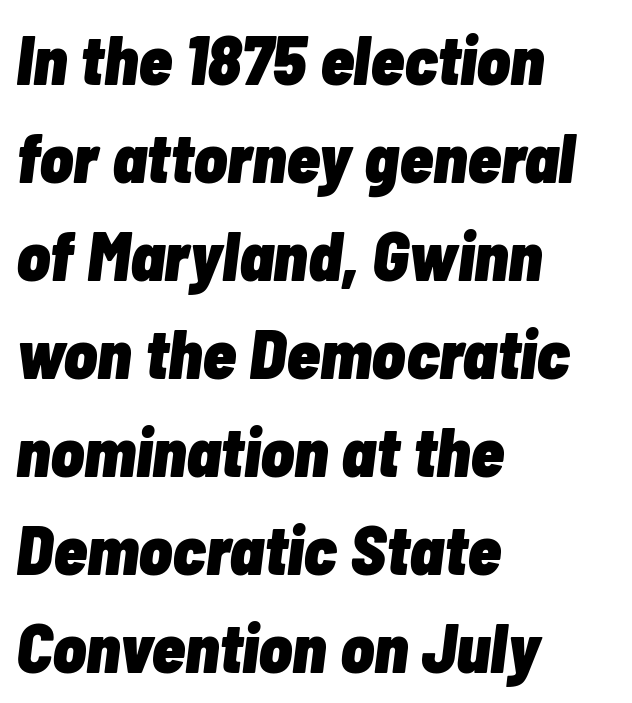
Q: Is the text bold? A: Yes.
Q: Is the text italic (slanted)? A: Yes, it leans right by about 7 degrees.
Q: Is the text underlined? A: No.
Q: How is the paragraph aligned? A: Left-aligned.
Q: Is the spacing between letters normal or unusually wide? A: Normal.
Q: Is the spacing between lines tight, normal or loose? A: Normal.
Q: Width (condensed, normal, or wide)? A: Condensed.
Q: Stroke contrast? A: Low.
Q: x-height? A: Medium.
Q: Monospaced? A: No.
